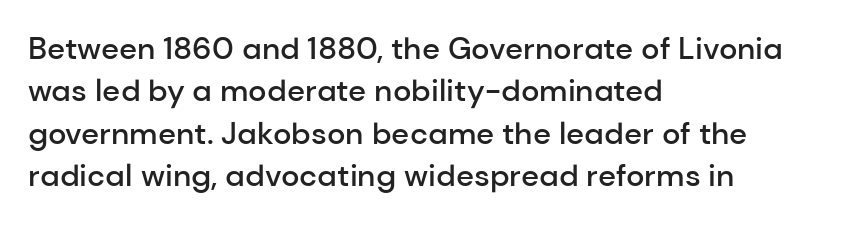
Q: Is the text bold? A: Semi-bold.
Q: Is the text italic (slanted)? A: No, it is upright.
Q: Is the typeface a serif or a sans-serif typeface? A: Sans-serif.
Q: Is the text underlined? A: No.
Q: How is the paragraph aligned? A: Left-aligned.
Q: Is the spacing between letters normal or unusually wide? A: Normal.
Q: Is the spacing between lines tight, normal or loose? A: Normal.
Q: Width (condensed, normal, or wide)? A: Normal.
Q: Stroke contrast? A: Low.
Q: x-height? A: Medium.
Q: Monospaced? A: No.
